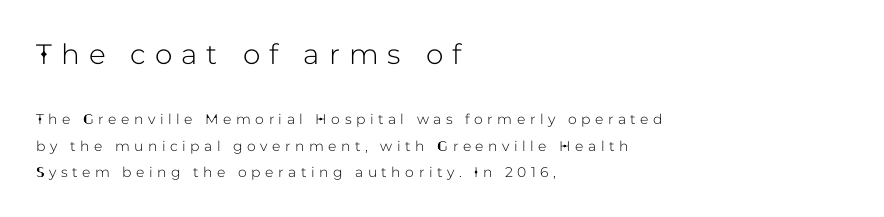
Q: Is the text italic (slanted)? A: No, it is upright.
Q: Is the typeface a serif or a sans-serif typeface? A: Sans-serif.
Q: Is the text underlined? A: No.
Q: How is the paragraph aligned? A: Left-aligned.
Q: Is the spacing between letters normal or unusually wide? A: Unusually wide.
Q: Which block of text is set in a larger size, the first (top) or the second (bottom)? A: The first (top) one.
Q: Width (condensed, normal, or wide)? A: Normal.
Q: Stroke contrast? A: Low.
Q: x-height? A: Medium.
Q: Monospaced? A: No.
